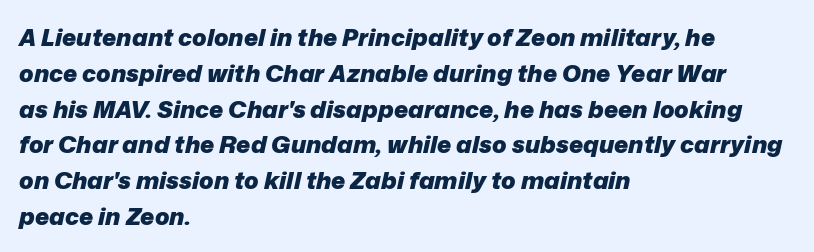
If you drew a line through each stem, it would be angled. This rendering features lettering with no underline. The typesetter chose a ragged-right arrangement here. Plenty of ink on the page — the face is bold. The passage shown has conventional tracking throughout. The block of text has a typical density, with ordinary space between rows.
